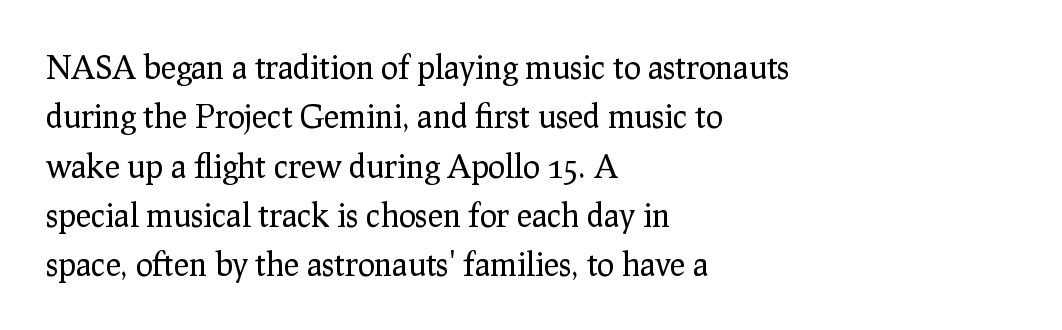
Q: Is the text bold? A: No.
Q: Is the text italic (slanted)? A: No, it is upright.
Q: Is the typeface a serif or a sans-serif typeface? A: Serif.
Q: Is the text underlined? A: No.
Q: How is the paragraph aligned? A: Left-aligned.
Q: Is the spacing between letters normal or unusually wide? A: Normal.
Q: Is the spacing between lines tight, normal or loose? A: Normal.
Q: Width (condensed, normal, or wide)? A: Normal.
Q: Stroke contrast? A: Low.
Q: x-height? A: Medium.
Q: Monospaced? A: No.
